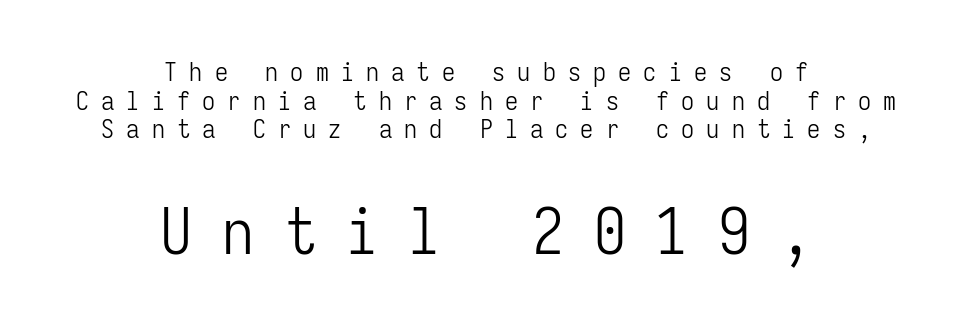
The image shows 64 px light, condensed sans-serif type, upright, monospaced; set centered, tight line spacing (1.1x), unusually wide letter spacing (+0.47 em), not underlined; the second (bottom) block is 2.46x larger; low stroke contrast and a medium x-height.
